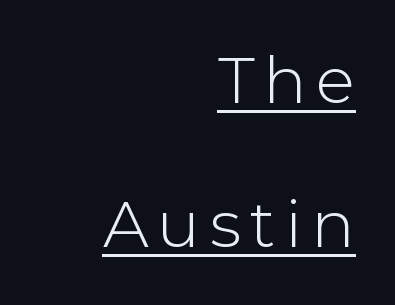
Is this a heavy cut? Hardly; it is regular or lighter. Teacher's note: observe the even right margin — that is flush-right alignment. Rendered with straight, roman letterforms. The face used here appears with an underline applied. Spacing verdict: proportional, widths tailored to each character.
